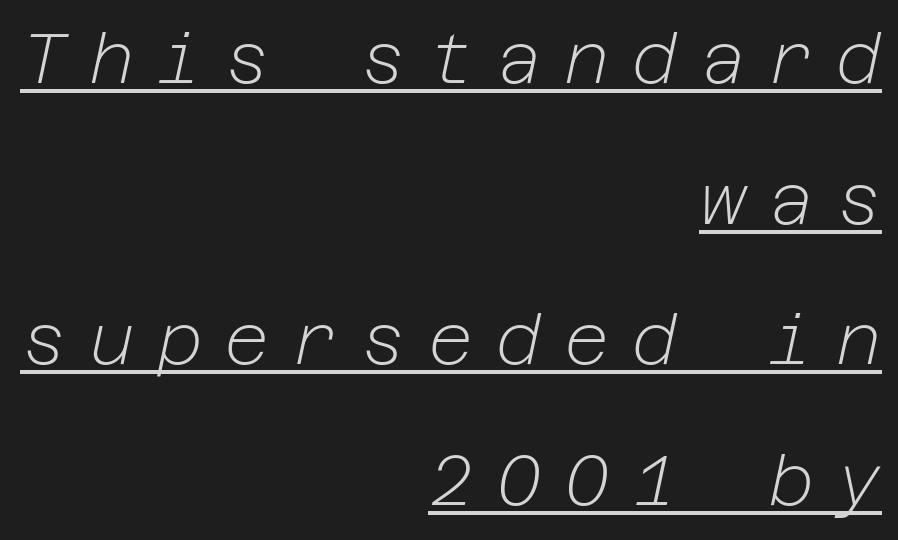
The image shows 70 px light type, italic (leaning right); set right-aligned, loose line spacing (2.01x), unusually wide letter spacing (+0.32 em), underlined; low stroke contrast and a medium x-height.
